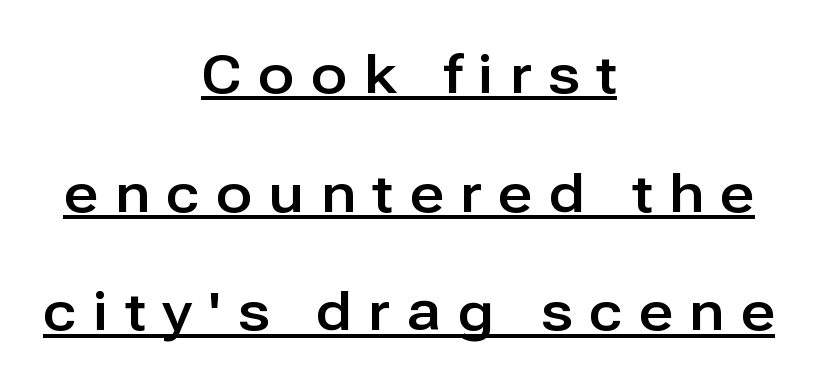
{"serif": "no", "italic": "no", "width": "normal", "stroke_contrast": "low", "x_height": "medium", "monospaced": "no", "underline": "yes", "align": "center", "line_spacing": "loose", "line_spacing_ratio": 2.24, "letter_spacing": "wide", "letter_spacing_em": 0.32, "glyph_px": 53}
